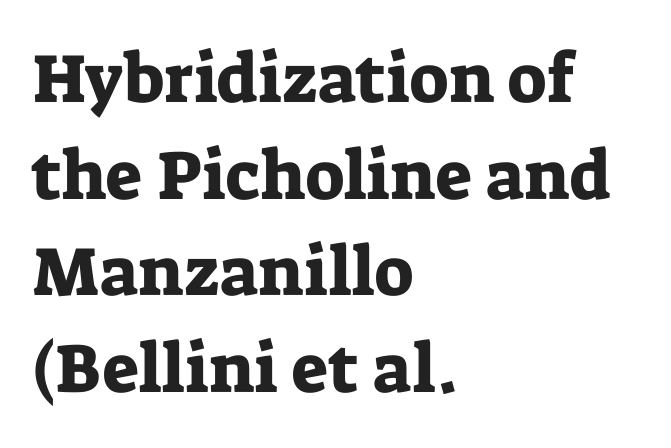
The tracking reads as untouched default to a designer's eye. Serif or sans? Serif — the stroke terminals have little feet. Spacing verdict: proportional, widths tailored to each character. Reading down the block, your eye returns to a fixed left position each line.
